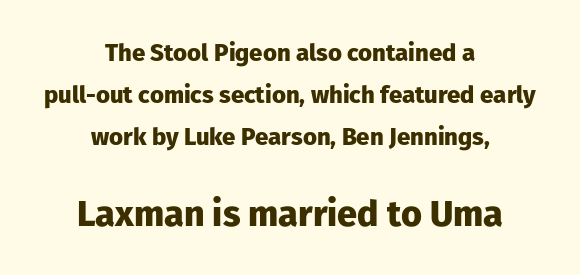
Q: Is the text bold? A: Yes.
Q: Is the text italic (slanted)? A: No, it is upright.
Q: Is the typeface a serif or a sans-serif typeface? A: Sans-serif.
Q: Is the text underlined? A: No.
Q: How is the paragraph aligned? A: Centered.
Q: Is the spacing between letters normal or unusually wide? A: Normal.
Q: Which block of text is set in a larger size, the first (top) or the second (bottom)? A: The second (bottom) one.
Q: Width (condensed, normal, or wide)? A: Normal.
Q: Stroke contrast? A: Low.
Q: x-height? A: Medium.
Q: Monospaced? A: No.
